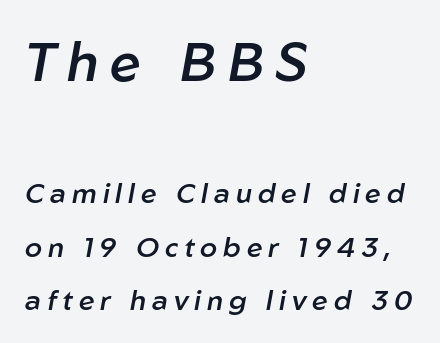
{"italic": "yes", "lean": "right", "slant_degrees": 10, "bold": "semi", "weight": "semibold", "width": "normal", "stroke_contrast": "low", "x_height": "medium", "monospaced": "no", "underline": "no", "align": "left", "line_spacing": "loose", "line_spacing_ratio": 1.91, "letter_spacing": "wide", "letter_spacing_em": 0.21, "larger_block": "first", "size_ratio": 1.96, "glyph_px": 55}
